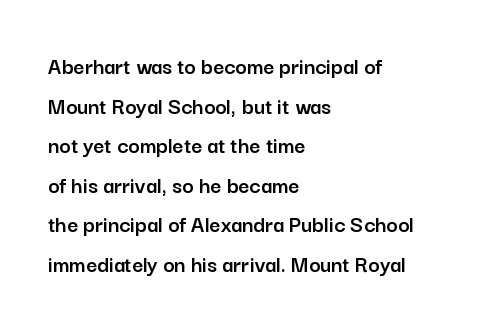
The image shows 24 px text type, upright; set left-aligned, normal line spacing (1.65x), normal letter spacing, not underlined.
